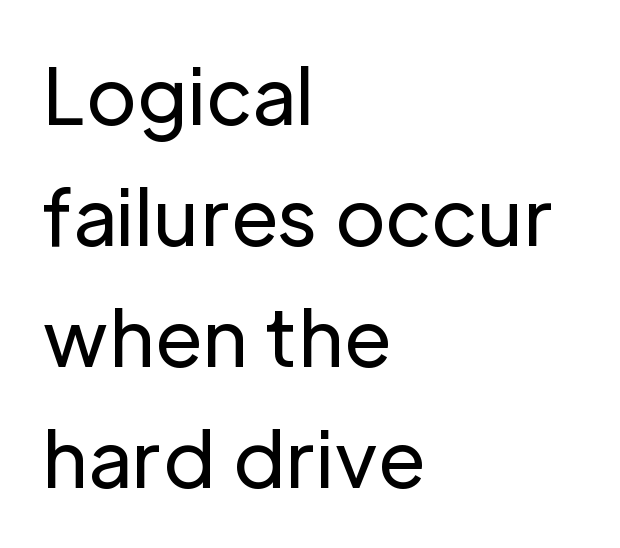
{"serif": "no", "italic": "no", "bold": "no", "weight": "regular", "width": "normal", "stroke_contrast": "low", "x_height": "medium", "monospaced": "no", "underline": "no", "align": "left", "line_spacing": "normal", "line_spacing_ratio": 1.57, "letter_spacing": "normal", "letter_spacing_em": 0.0, "glyph_px": 77}
